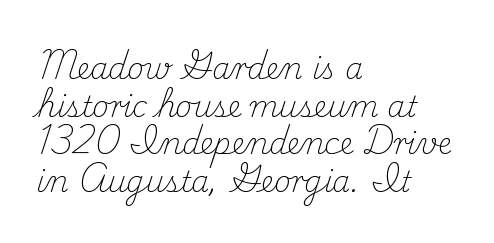
Students, note that the glyphs here touch the page at normal intervals. The space between consecutive lines is moderate. The rendering anchors every line to the left-hand side. The typeface chosen for these lines features serifs. You could not count columns in this text — the font is proportionally spaced. Underline: absent.
